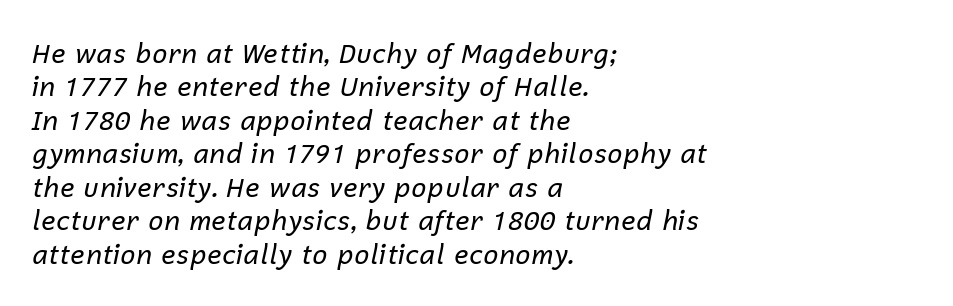
Q: Is the text bold? A: No.
Q: Is the text italic (slanted)? A: Yes, it leans right by about 12 degrees.
Q: Is the text underlined? A: No.
Q: How is the paragraph aligned? A: Left-aligned.
Q: Is the spacing between letters normal or unusually wide? A: Normal.
